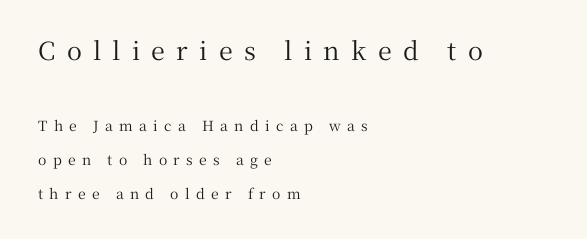
{"italic": "no", "underline": "no", "align": "left", "line_spacing": "loose", "line_spacing_ratio": 2.41, "letter_spacing": "wide", "letter_spacing_em": 0.45, "larger_block": "first", "size_ratio": 1.79, "glyph_px": 25}
